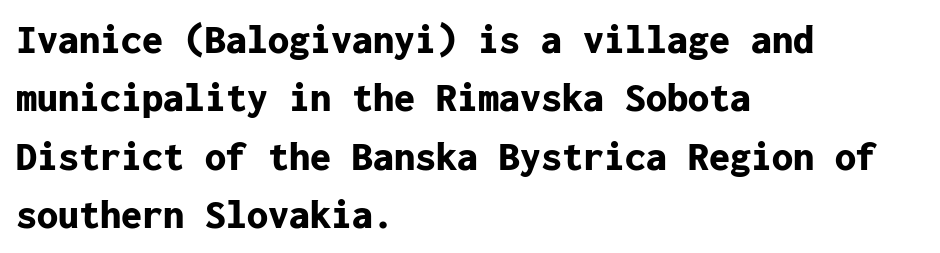
Quick note: interline space is typical. Notice how the passage keeps a crisp vertical edge on the left only. Students, note that the glyphs here touch the page at normal intervals. This is the regular roman posture of the typeface. The gap between lines stays unmarked. Strong, thick strokes mark this as bold type.
